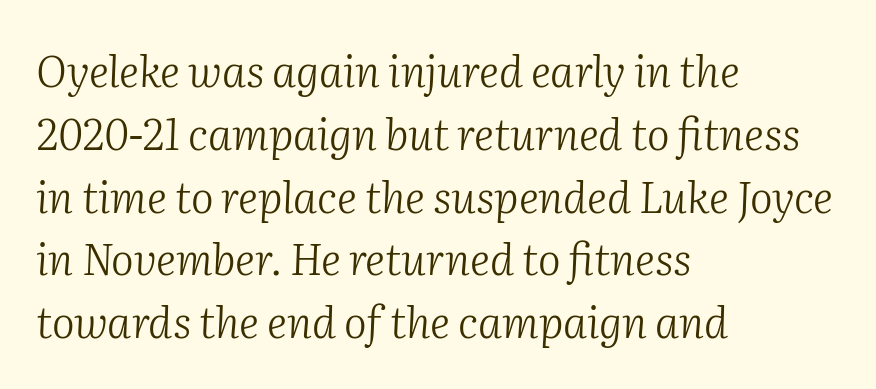
Q: Is the text bold? A: No.
Q: Is the text italic (slanted)? A: Yes, it leans right by about 2 degrees.
Q: Is the typeface a serif or a sans-serif typeface? A: Serif.
Q: Is the text underlined? A: No.
Q: How is the paragraph aligned? A: Left-aligned.
Q: Is the spacing between letters normal or unusually wide? A: Normal.
Q: Is the spacing between lines tight, normal or loose? A: Normal.
Q: Width (condensed, normal, or wide)? A: Normal.
Q: Stroke contrast? A: Medium.
Q: x-height? A: Medium.
Q: Monospaced? A: No.
